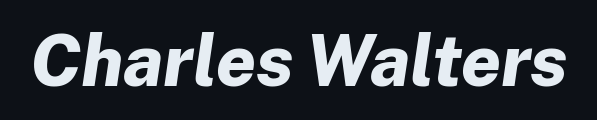
The image shows 71 px bold type, italic (leaning right); set normal letter spacing, not underlined; low stroke contrast and a medium x-height.
